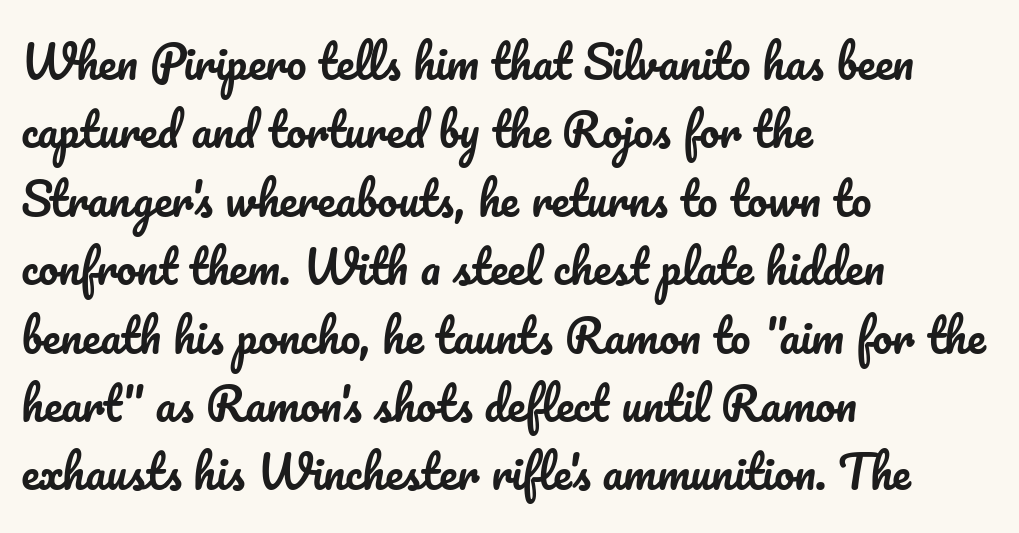
The string is rendered with underlining switched off. The type is set solid horizontally, with unmodified tracking. Is this a fixed-width face? No — the glyphs have proportional, varying widths. The paragraph shown leans on its left margin.
